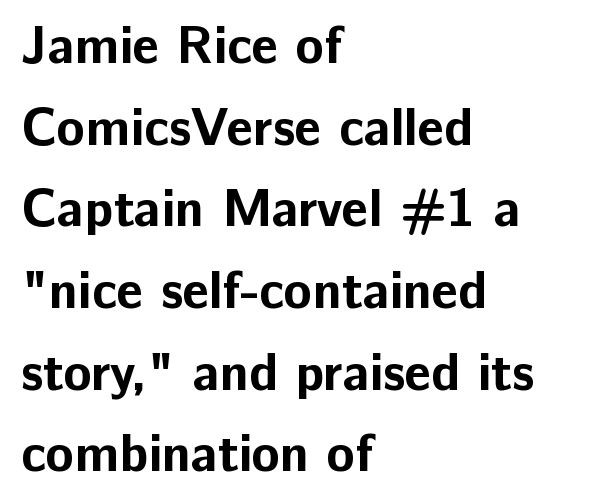
The words here are not underlined. Varying glyph widths throughout — classic text-font behaviour. Observe the absence of serifs on each vertical stroke in this sample. Whoever set this chose a conventional vertical rhythm. A dark, heavy texture on the line: the type is bold.
